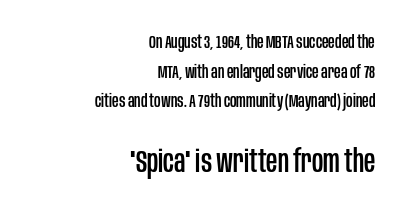
The image shows 31 px condensed sans-serif type, upright; set right-aligned, normal line spacing (1.65x), normal letter spacing, not underlined; the second (bottom) block is 1.72x larger; low stroke contrast and a large x-height.
